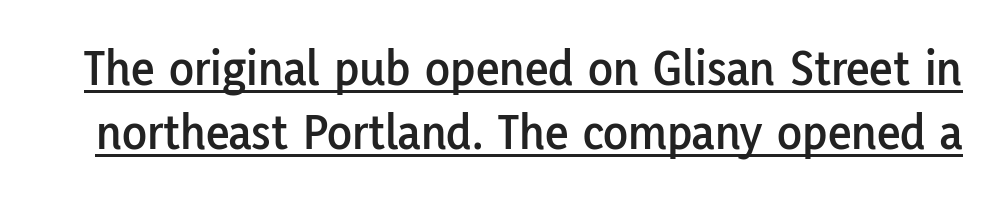
The image shows 51 px sans-serif type, upright; set normal line spacing (1.25x), normal letter spacing, underlined; low stroke contrast and a medium x-height.
